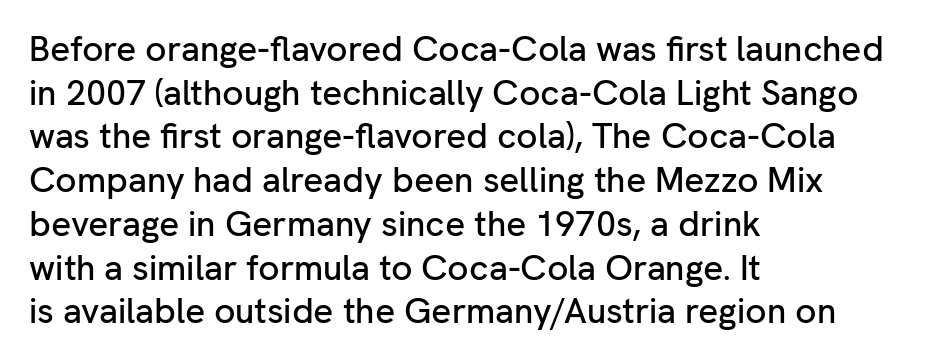
{"serif": "no", "italic": "no", "width": "normal", "stroke_contrast": "low", "x_height": "medium", "monospaced": "no", "underline": "no", "align": "left", "line_spacing": "normal", "line_spacing_ratio": 1.25, "letter_spacing": "normal", "letter_spacing_em": 0.0, "glyph_px": 35}
